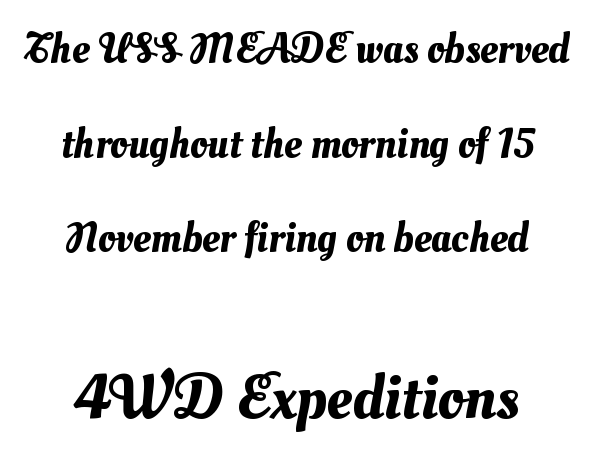
The image shows 64 px text type; set centered, loose line spacing (2.2x), normal letter spacing, not underlined; the second (bottom) block is 1.49x larger; medium stroke contrast and a small x-height.
